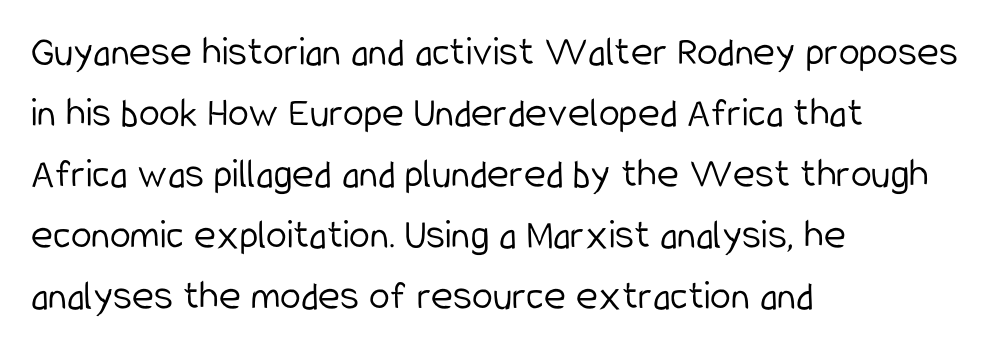
I'd call this a sans setting — the letters go barefoot. Anything drawn beneath the words? Only blank space. Rendered with straight, roman letterforms. This reads as an unemphasized weight, regular at the heaviest. The typesetter chose a ragged-right arrangement here. Think of a printed novel: that variable character pitch is what you see here.
